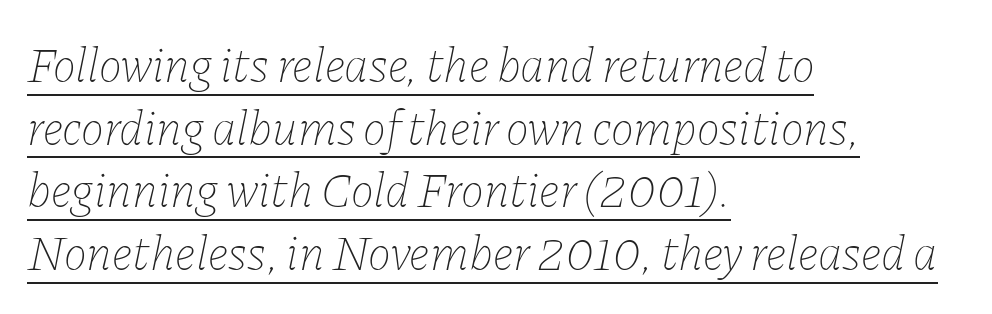
Is there an underline? Yes — a line sits under the letters. These glyphs show unthickened strokes, regular width or finer. Italic: yes, the glyphs are oblique. Typeset ragged right — the left edge is the straight one. A normal amount of white space separates one row of letters from the next.
